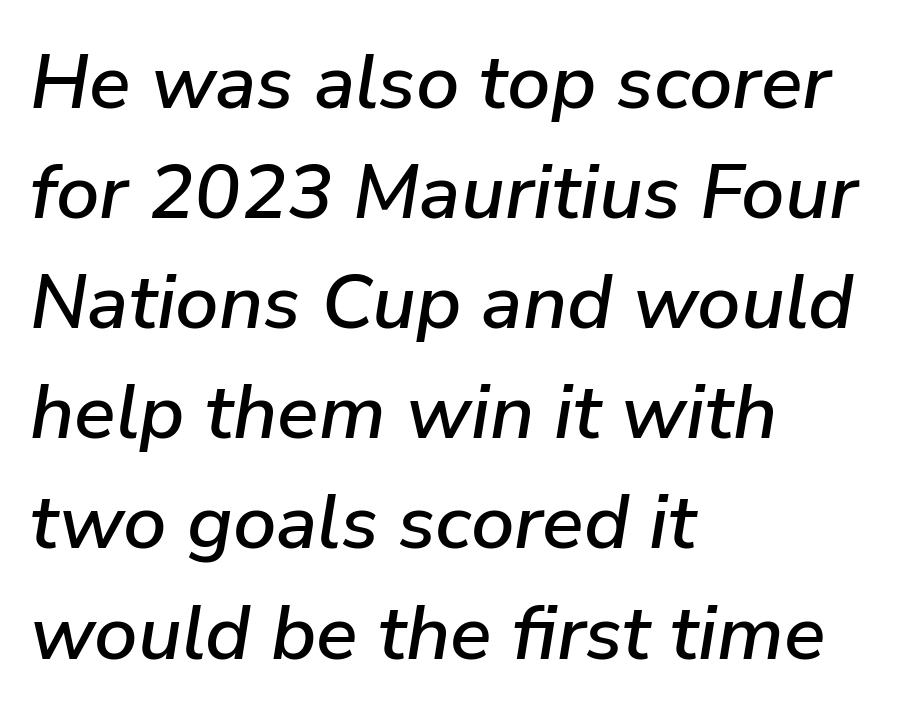
The image shows 77 px text type, italic (leaning right); set left-aligned, normal line spacing (1.43x), normal letter spacing, not underlined; low stroke contrast and a medium x-height.
